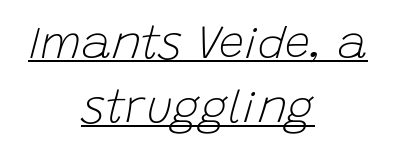
The image shows 45 px light type, italic (leaning right); set centered, normal line spacing (1.43x), normal letter spacing, underlined; low stroke contrast and a large x-height.
